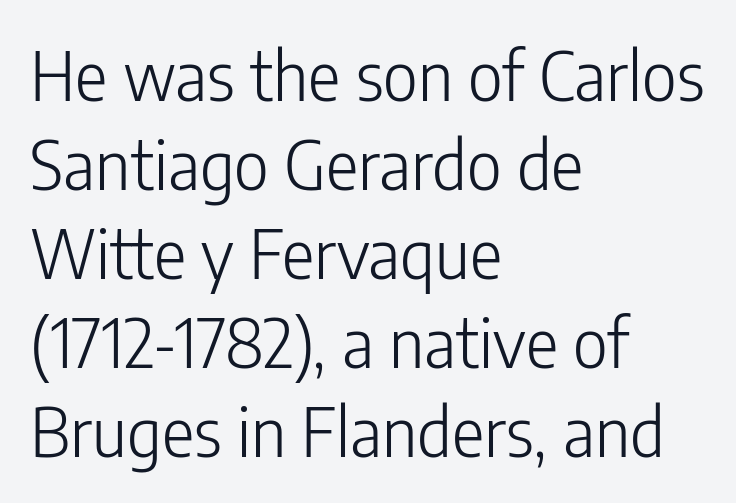
The image shows 68 px light, condensed sans-serif type, upright; set left-aligned, normal line spacing (1.31x), normal letter spacing, not underlined; low stroke contrast and a medium x-height.
